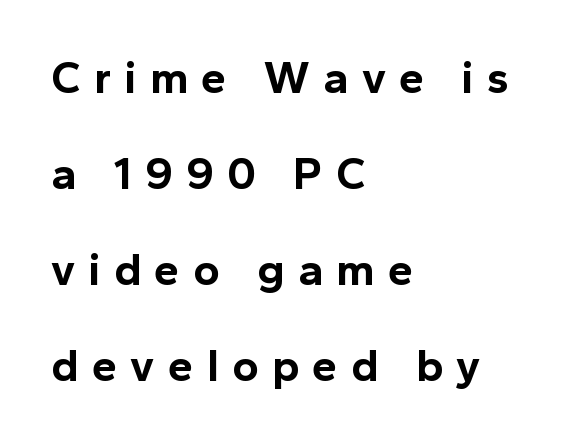
Clear beneath every line of the passage. Character widths vary here, with narrow letters taking less room than wide ones. Horizontal bands of white between lines are thick stripes. Rendered with straight, roman letterforms. Between one letter and the next there's a generous, obvious gap. Does the weight exceed regular? Yes, all the way to bold.
